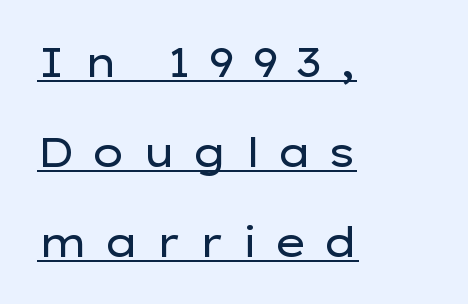
{"serif": "no", "italic": "no", "bold": "no", "weight": "regular", "width": "wide", "stroke_contrast": "low", "x_height": "medium", "monospaced": "no", "underline": "yes", "align": "left", "line_spacing": "loose", "line_spacing_ratio": 2.25, "letter_spacing": "wide", "letter_spacing_em": 0.39, "glyph_px": 40}
